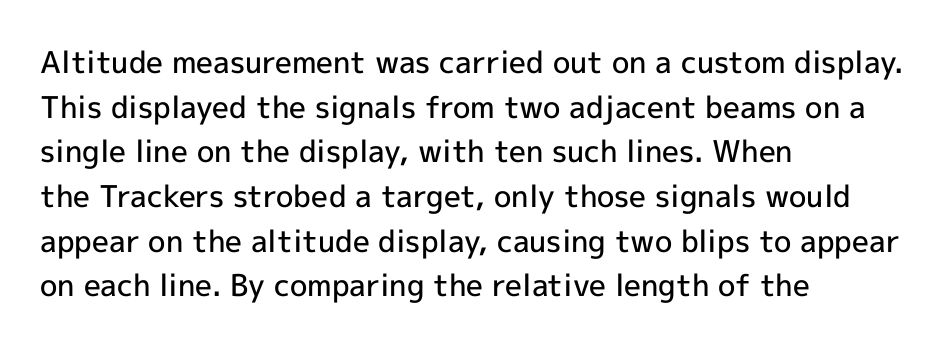
The image shows 30 px semibold sans-serif type, upright; set left-aligned, normal line spacing (1.49x), normal letter spacing, not underlined; a medium x-height.
